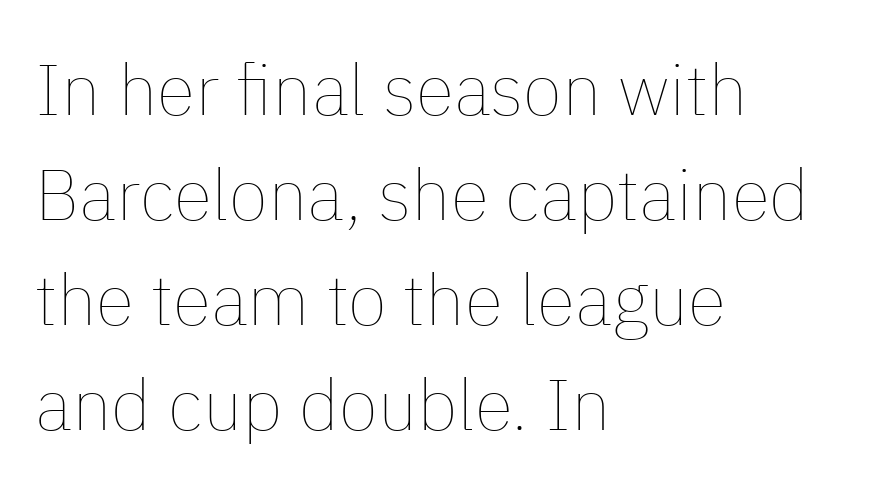
The image shows 71 px thin type, upright; set left-aligned, normal line spacing (1.48x), normal letter spacing, not underlined; low stroke contrast and a medium x-height.
